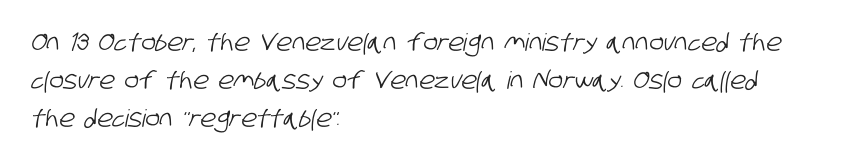
{"underline": "no", "align": "left", "line_spacing": "normal", "line_spacing_ratio": 1.58, "letter_spacing": "normal", "letter_spacing_em": 0.0, "glyph_px": 24}
